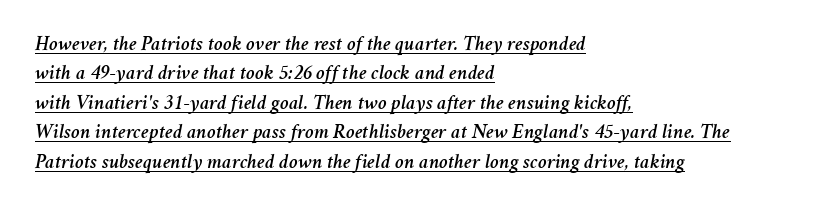
The image shows 21 px text type, italic (leaning right); set left-aligned, normal line spacing (1.4x), normal letter spacing, underlined.
